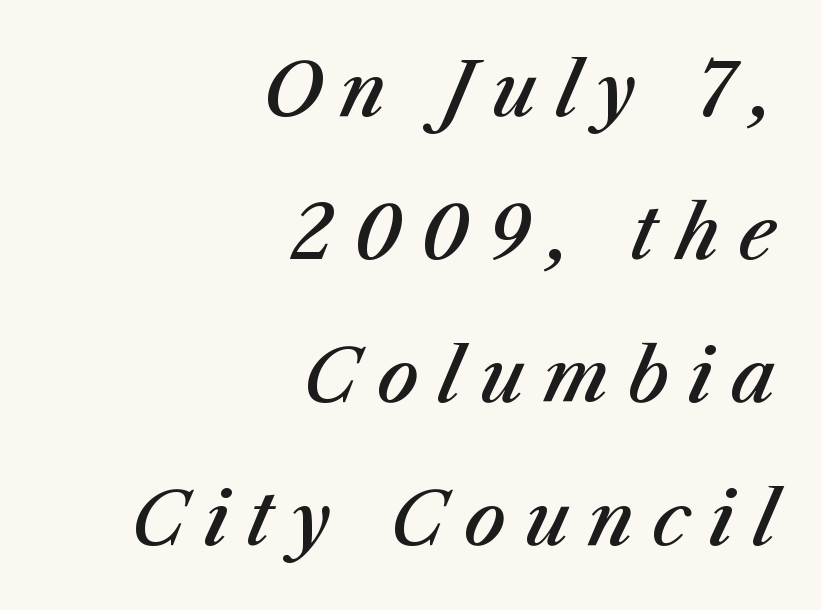
{"italic": "yes", "lean": "right", "slant_degrees": 23, "bold": "semi", "weight": "semibold", "width": "normal", "stroke_contrast": "medium", "x_height": "medium", "monospaced": "no", "underline": "no", "align": "right", "line_spacing": "loose", "line_spacing_ratio": 1.96, "letter_spacing": "wide", "letter_spacing_em": 0.26, "glyph_px": 73}
